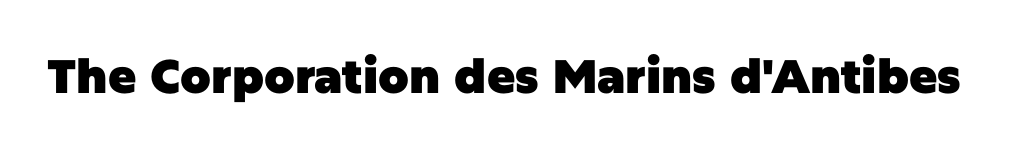
{"serif": "no", "italic": "no", "bold": "yes", "weight": "heavy", "width": "normal", "stroke_contrast": "low", "x_height": "large", "monospaced": "no", "underline": "no", "letter_spacing": "normal", "letter_spacing_em": 0.0, "glyph_px": 47}
